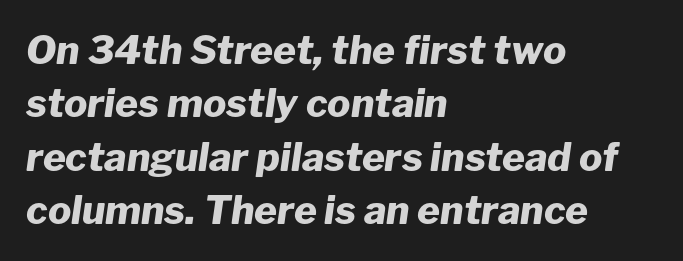
Students, note that the glyphs here touch the page at normal intervals. Strong, thick strokes mark this as bold type. Words float on clear page, feet unadorned. Varying glyph widths throughout — classic text-font behaviour. Normally led — the rows are evenly, conventionally spaced.
